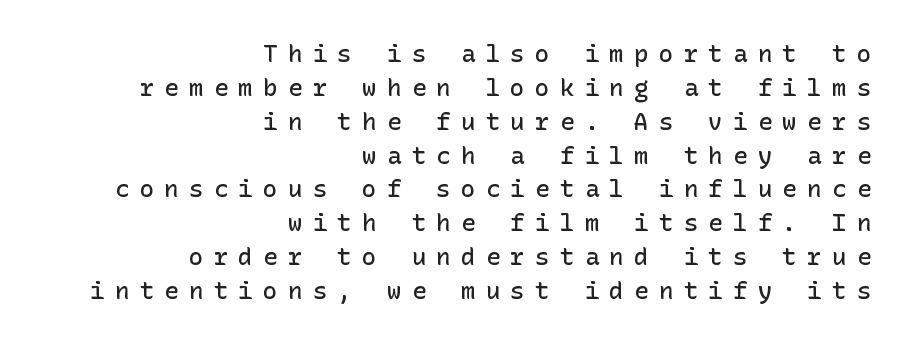
Q: Is the text bold? A: Semi-bold.
Q: Is the text italic (slanted)? A: No, it is upright.
Q: Is the text underlined? A: No.
Q: How is the paragraph aligned? A: Right-aligned.
Q: Is the spacing between letters normal or unusually wide? A: Unusually wide.
Q: Is the spacing between lines tight, normal or loose? A: Normal.
